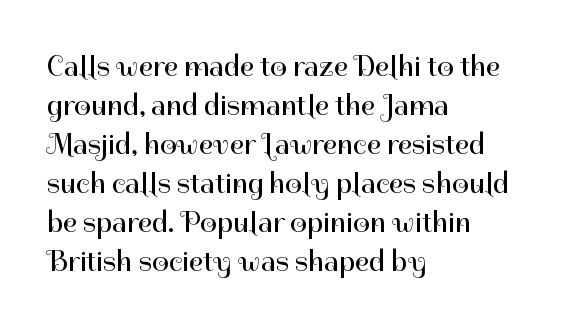
The passage shown is not bold in any degree. Each letter keeps its own natural width here, so spacing adapts to shape. Each row of text sits above clean, open space. The text block is weighted toward the left margin, trailing off unevenly rightward. Baseline-to-baseline distance is the conventional proportion of letter height.
